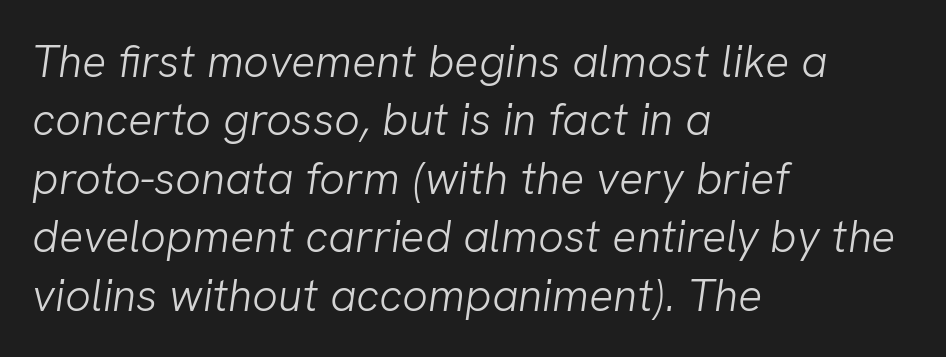
{"serif": "no", "bold": "no", "weight": "light", "width": "normal", "stroke_contrast": "low", "x_height": "medium", "monospaced": "no", "underline": "no", "align": "left", "line_spacing": "normal", "line_spacing_ratio": 1.3, "letter_spacing": "normal", "letter_spacing_em": 0.0, "glyph_px": 45}
